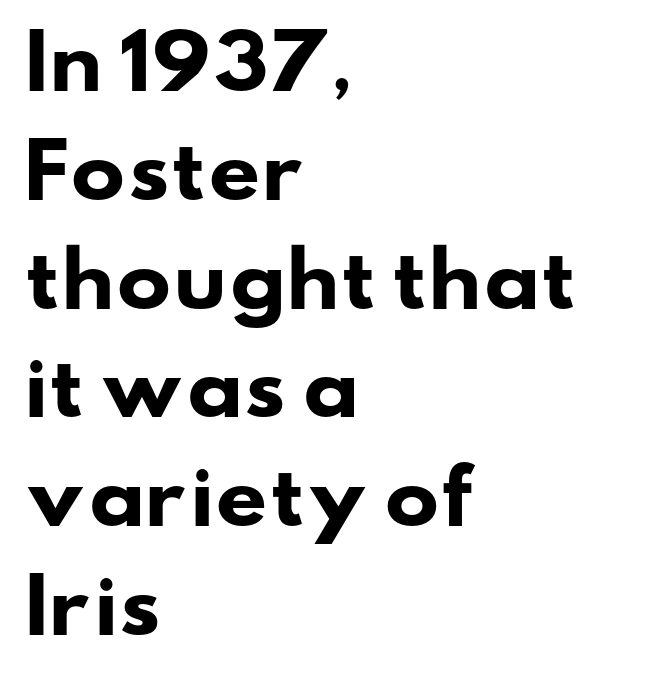
You could call the tracking neutral — neither tight nor loose. How heavy is the stroke? Heavy — this is a bold. A normal amount of white space separates one row of letters from the next. Each row of text sits above clean, open space. Check where the strokes stop: nothing finishes them off — pure sans. Varying glyph widths throughout — classic text-font behaviour.
